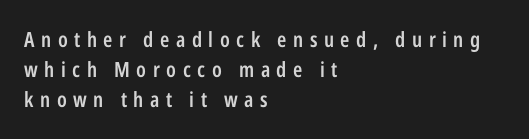
{"italic": "no", "bold": "semi", "underline": "no", "align": "left", "line_spacing": "normal", "line_spacing_ratio": 1.43, "letter_spacing": "wide", "letter_spacing_em": 0.31, "glyph_px": 21}
